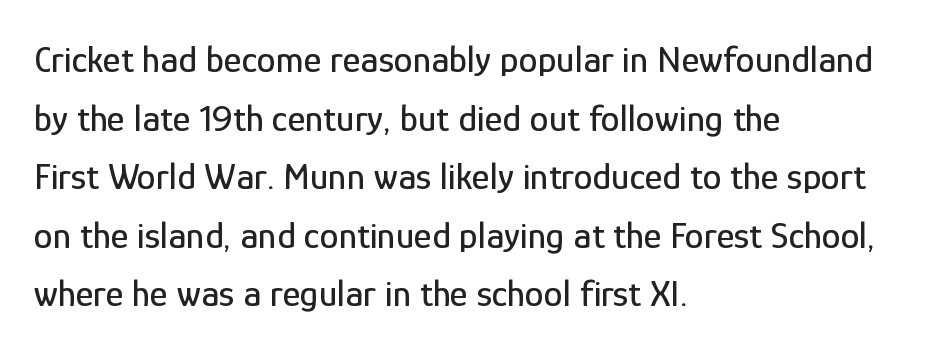
Q: Is the text italic (slanted)? A: No, it is upright.
Q: Is the typeface a serif or a sans-serif typeface? A: Sans-serif.
Q: Is the text underlined? A: No.
Q: How is the paragraph aligned? A: Left-aligned.
Q: Is the spacing between letters normal or unusually wide? A: Normal.
Q: Is the spacing between lines tight, normal or loose? A: Normal.
Q: Width (condensed, normal, or wide)? A: Condensed.
Q: Stroke contrast? A: Low.
Q: x-height? A: Medium.
Q: Monospaced? A: No.
